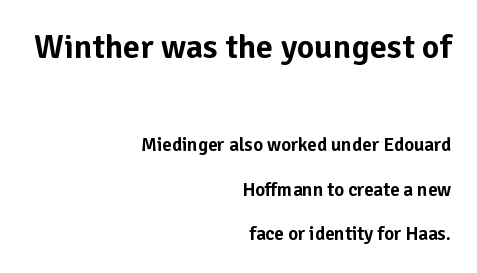
{"serif": "no", "italic": "no", "width": "normal", "stroke_contrast": "low", "x_height": "medium", "monospaced": "no", "underline": "no", "align": "right", "line_spacing": "loose", "line_spacing_ratio": 2.35, "letter_spacing": "normal", "letter_spacing_em": 0.0, "larger_block": "first", "size_ratio": 1.79, "glyph_px": 34}
